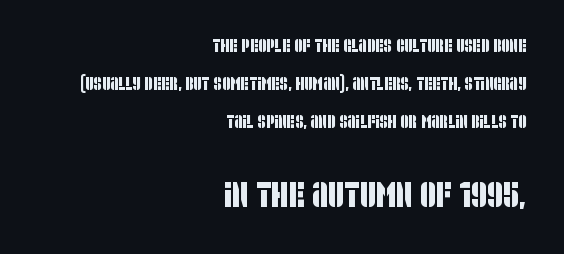
Q: Is the typeface a serif or a sans-serif typeface? A: Sans-serif.
Q: Is the text underlined? A: No.
Q: How is the paragraph aligned? A: Right-aligned.
Q: Is the spacing between letters normal or unusually wide? A: Normal.
Q: Is the spacing between lines tight, normal or loose? A: Loose.
Q: Which block of text is set in a larger size, the first (top) or the second (bottom)? A: The second (bottom) one.
Q: Width (condensed, normal, or wide)? A: Condensed.
Q: Stroke contrast? A: Low.
Q: x-height? A: Large.
Q: Monospaced? A: No.
